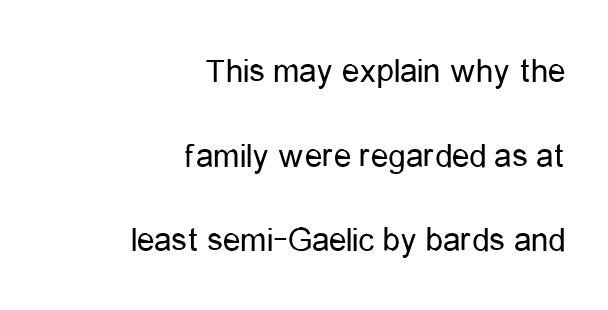
Q: Is the text bold? A: No.
Q: Is the text italic (slanted)? A: No, it is upright.
Q: Is the typeface a serif or a sans-serif typeface? A: Sans-serif.
Q: Is the text underlined? A: No.
Q: How is the paragraph aligned? A: Right-aligned.
Q: Is the spacing between letters normal or unusually wide? A: Normal.
Q: Is the spacing between lines tight, normal or loose? A: Loose.
Q: Width (condensed, normal, or wide)? A: Condensed.
Q: Stroke contrast? A: Low.
Q: x-height? A: Medium.
Q: Monospaced? A: No.
